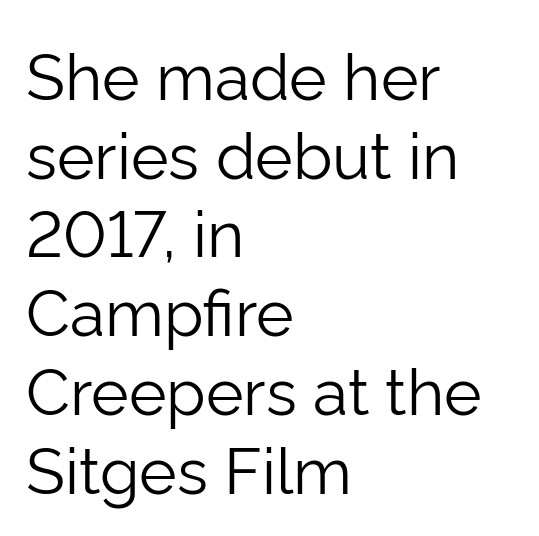
{"serif": "no", "italic": "no", "bold": "no", "weight": "light", "width": "normal", "stroke_contrast": "low", "x_height": "medium", "monospaced": "no", "underline": "no", "align": "left", "line_spacing_ratio": 1.23, "letter_spacing": "normal", "letter_spacing_em": 0.0, "glyph_px": 64}
